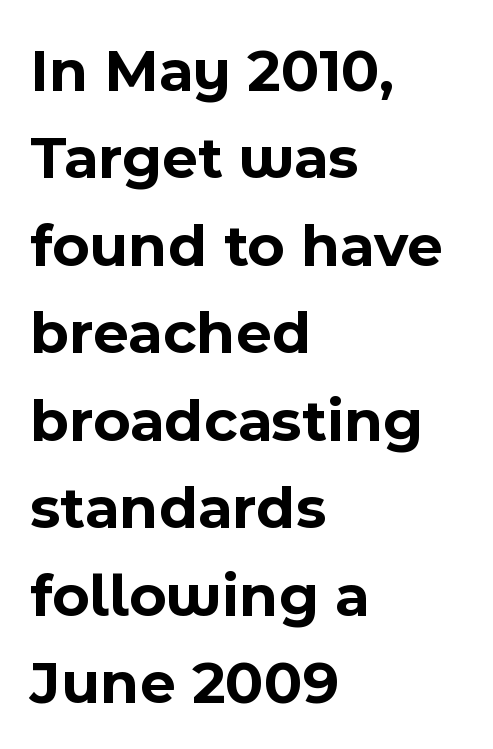
Each letter keeps its own natural width here, so spacing adapts to shape. Posture: straight, roman, zero tilt. Rows of type keep a routine distance in the vertical direction. Underlining? Definitely not there. The passage shown is typeset with a sans-serif family.
